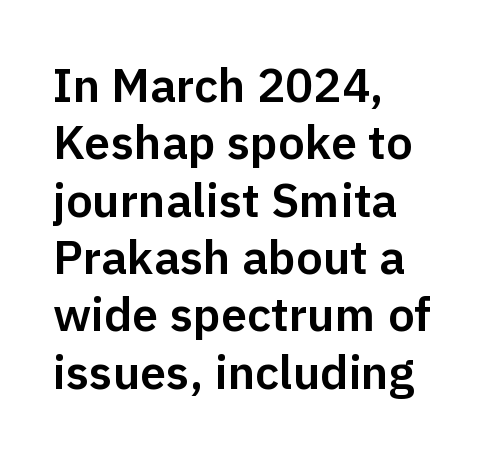
Looks like regular typesetting: each glyph gets only the width it needs. Inter-character spacing is left at the font's built-in metrics. What kind of face is this? One without serifs — a sans. This is the regular roman posture of the typeface.
